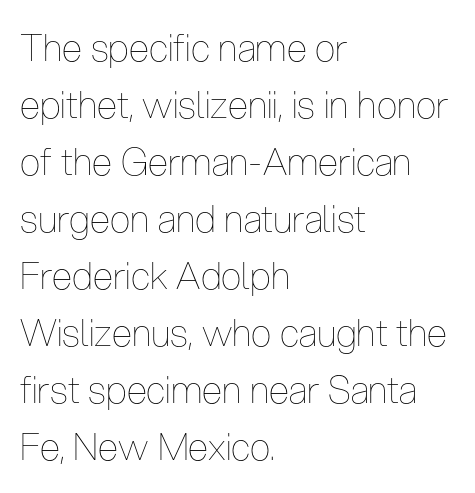
Q: Is the text bold? A: No.
Q: Is the text italic (slanted)? A: No, it is upright.
Q: Is the text underlined? A: No.
Q: How is the paragraph aligned? A: Left-aligned.
Q: Is the spacing between letters normal or unusually wide? A: Normal.
Q: Is the spacing between lines tight, normal or loose? A: Normal.
Q: Width (condensed, normal, or wide)? A: Condensed.
Q: Stroke contrast? A: Low.
Q: x-height? A: Medium.
Q: Monospaced? A: No.
